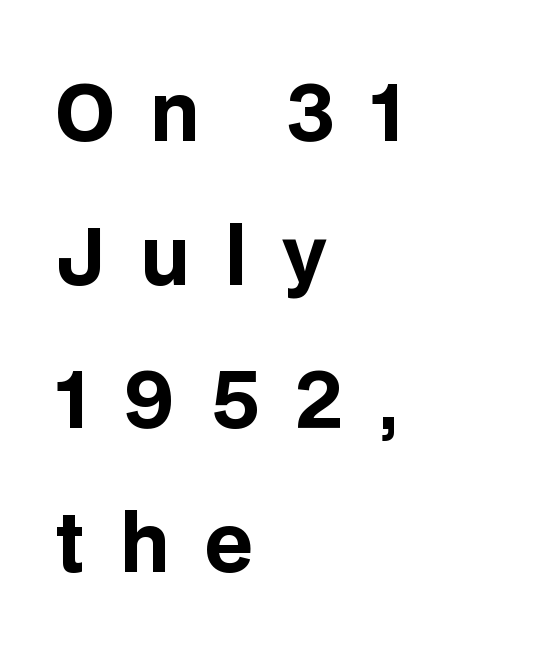
Q: Is the text bold? A: Yes.
Q: Is the text italic (slanted)? A: No, it is upright.
Q: Is the typeface a serif or a sans-serif typeface? A: Sans-serif.
Q: Is the text underlined? A: No.
Q: How is the paragraph aligned? A: Left-aligned.
Q: Is the spacing between letters normal or unusually wide? A: Unusually wide.
Q: Width (condensed, normal, or wide)? A: Normal.
Q: Stroke contrast? A: Low.
Q: x-height? A: Large.
Q: Monospaced? A: No.
